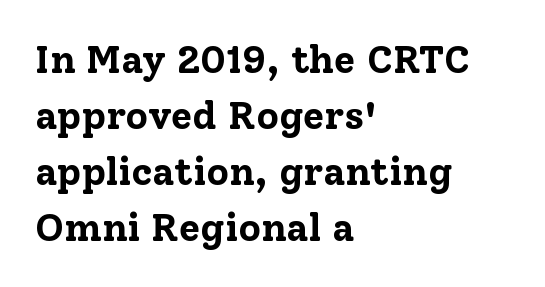
{"serif": "yes", "italic": "no", "bold": "yes", "weight": "bold", "width": "normal", "stroke_contrast": "low", "x_height": "medium", "monospaced": "no", "underline": "no", "align": "left", "line_spacing": "normal", "line_spacing_ratio": 1.44, "letter_spacing": "normal", "letter_spacing_em": 0.0, "glyph_px": 39}
